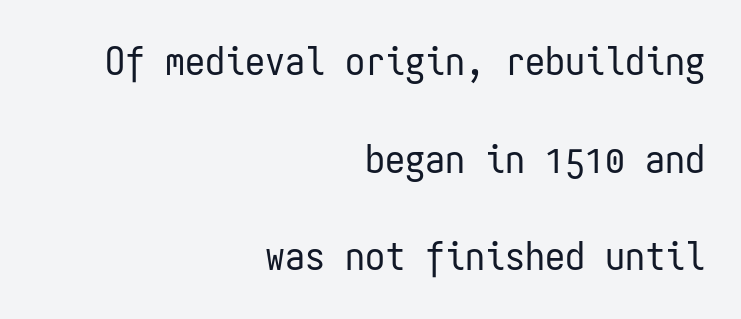
The font family rendered here belongs to the sans-serif group. Line ends are locked; line starts wander. In terms of leading, this rendering errs on the spacious side. The lettering stays uniformly vertical, giving the passage a roman look.
